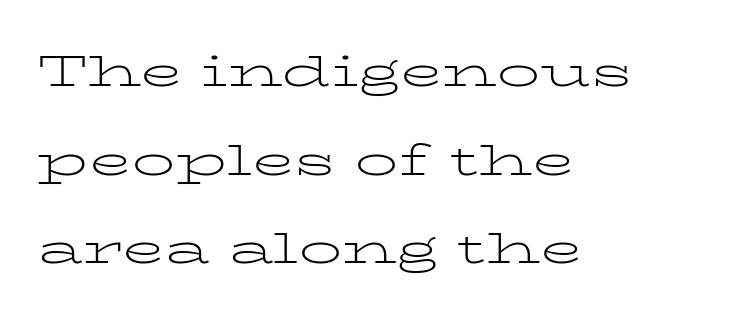
You could call the tracking neutral — neither tight nor loose. A typesetter would call this proportional, since set widths differ per character. Left-aligned paragraph, ragged on the right. Rule under the text: the space is simply empty.
